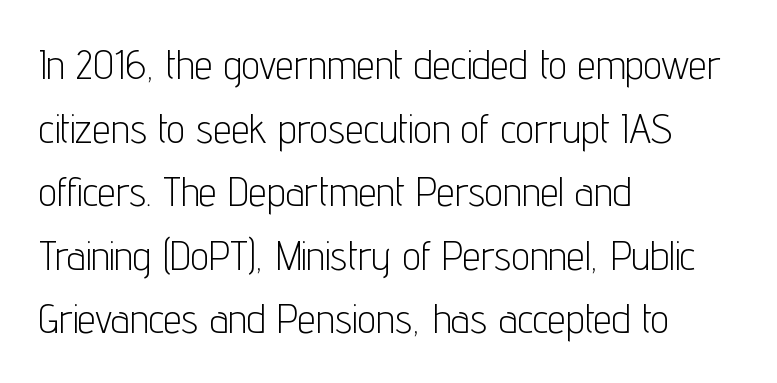
The foot of each line stays bare and open. One-word summary of the alignment: left. The characters display no serif detailing; their extremities are plain. This reads as an unemphasized weight, regular at the heaviest.
